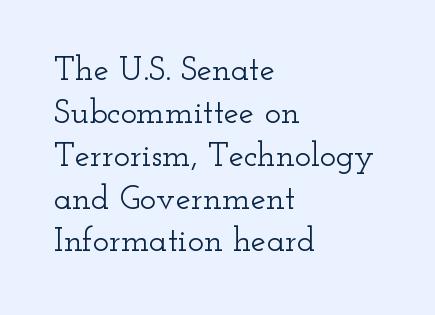
{"serif": "yes", "italic": "no", "width": "wide", "stroke_contrast": "low", "x_height": "small", "monospaced": "no", "underline": "no", "align": "left", "line_spacing": "normal", "line_spacing_ratio": 1.26, "letter_spacing": "normal", "letter_spacing_em": 0.0, "glyph_px": 34}
